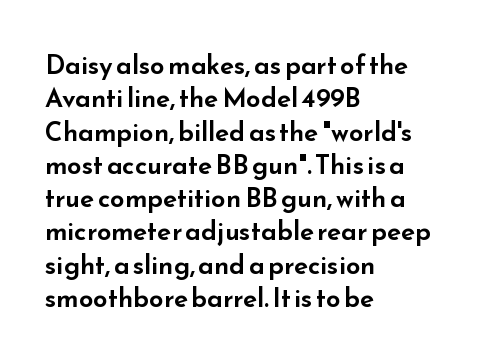
Beneath every word, the page is bare. Evenly set lines give the paragraph a standard silhouette. The compositor pushed each line to the left boundary. Spacing between characters is what you'd get straight out of the box. When letters stand straight like this, we call the style roman or upright.
